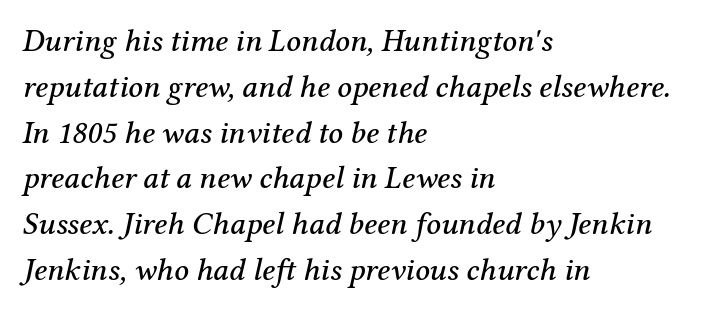
Q: Is the text italic (slanted)? A: Yes, it leans right by about 12 degrees.
Q: Is the typeface a serif or a sans-serif typeface? A: Serif.
Q: Is the text underlined? A: No.
Q: How is the paragraph aligned? A: Left-aligned.
Q: Is the spacing between letters normal or unusually wide? A: Normal.
Q: Is the spacing between lines tight, normal or loose? A: Normal.
Q: Width (condensed, normal, or wide)? A: Normal.
Q: Stroke contrast? A: Medium.
Q: x-height? A: Medium.
Q: Monospaced? A: No.
